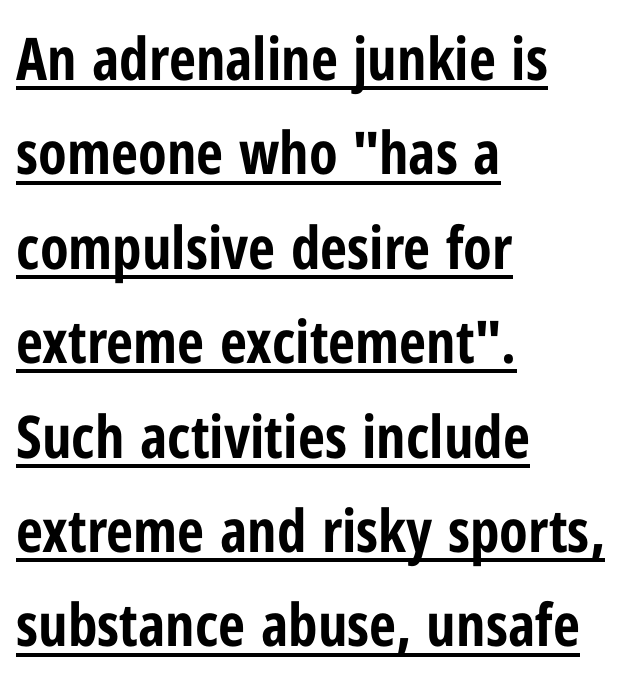
The image shows 59 px bold, condensed sans-serif type, upright; set left-aligned, normal line spacing (1.6x), normal letter spacing, underlined; low stroke contrast and a medium x-height.
